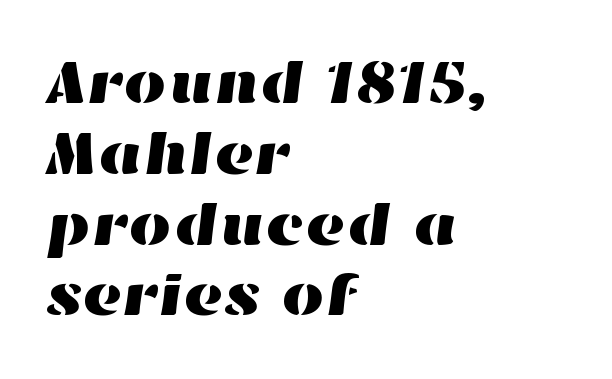
{"width": "wide", "stroke_contrast": "high", "x_height": "medium", "monospaced": "no", "underline": "no", "align": "left", "line_spacing_ratio": 1.16, "letter_spacing": "normal", "letter_spacing_em": 0.0, "glyph_px": 61}
